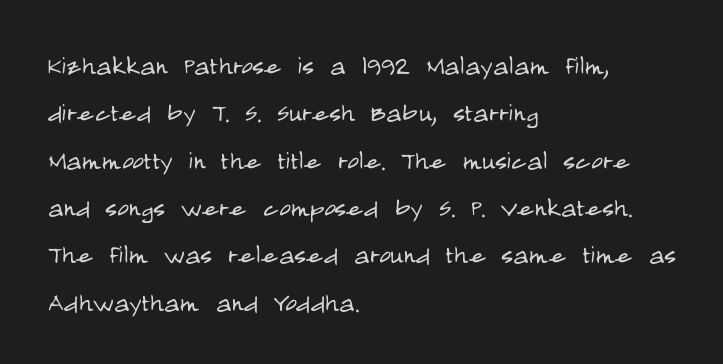
The image shows 32 px light, condensed sans-serif type, upright; set left-aligned, normal line spacing (1.48x), normal letter spacing, not underlined; low stroke contrast and a large x-height.
